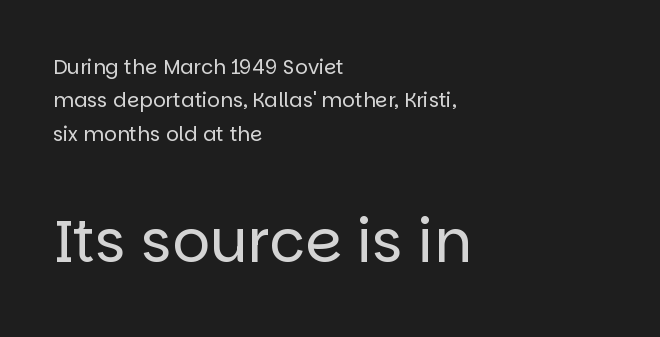
The image shows 59 px regular-weight sans-serif type, upright; set left-aligned, normal line spacing (1.67x), normal letter spacing, not underlined; the second (bottom) block is 2.95x larger; low stroke contrast and a large x-height.
